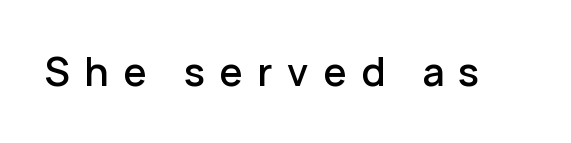
The image shows 38 px semibold sans-serif type, upright; set unusually wide letter spacing (+0.38 em), not underlined; low stroke contrast and a medium x-height.
